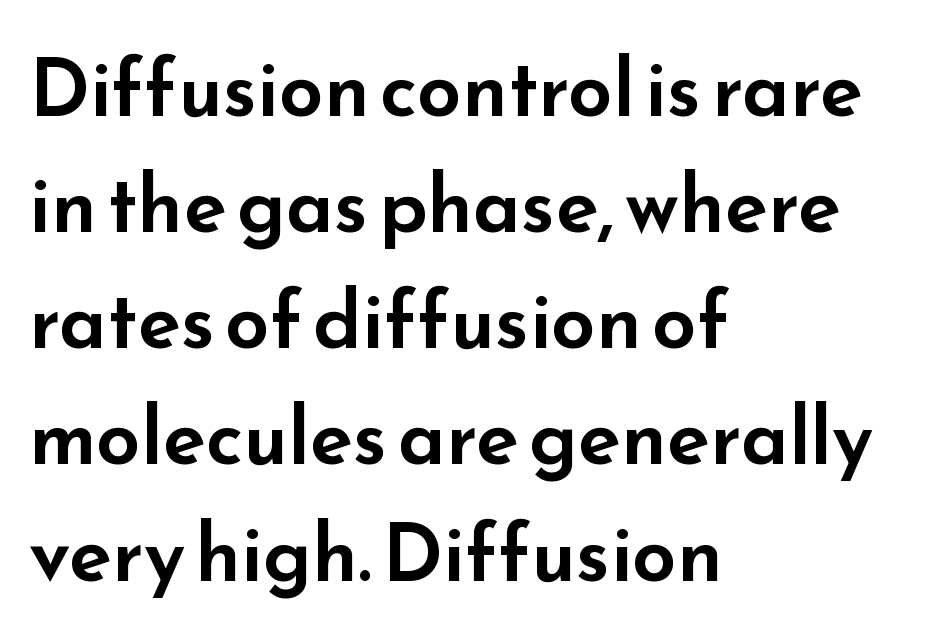
It's the straight-up-and-down kind of type. A typesetter would call this zero additional tracking. These lines are rendered in a variable-pitch font. Serifs: no, the terminals of the letterforms are clean. These lines are set flush left with a ragged right edge. The area under the type is left untouched.
